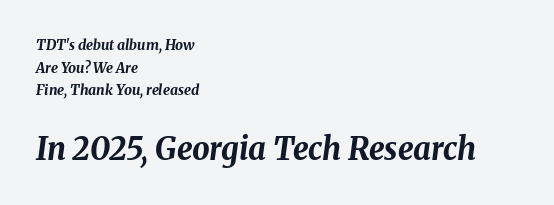
Q: Is the text bold? A: Yes.
Q: Is the text italic (slanted)? A: Yes, it leans right by about 8 degrees.
Q: Is the text underlined? A: No.
Q: How is the paragraph aligned? A: Left-aligned.
Q: Is the spacing between letters normal or unusually wide? A: Normal.
Q: Is the spacing between lines tight, normal or loose? A: Normal.
Q: Which block of text is set in a larger size, the first (top) or the second (bottom)? A: The second (bottom) one.
Q: Width (condensed, normal, or wide)? A: Normal.
Q: Stroke contrast? A: Medium.
Q: x-height? A: Medium.
Q: Monospaced? A: No.
